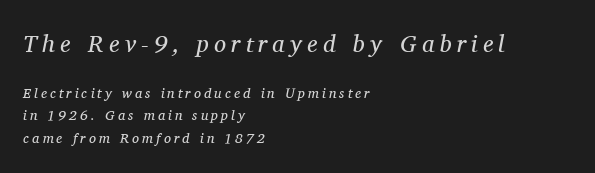
Bigger letters appear in the top chunk; the bottom chunk is reduced. Letters have the restrained weight of plain body copy at most. Here the glyphs are tracked loosely, breaking word shapes into spaced letters. If you drew a ruler down the left edge, every line would touch it.
